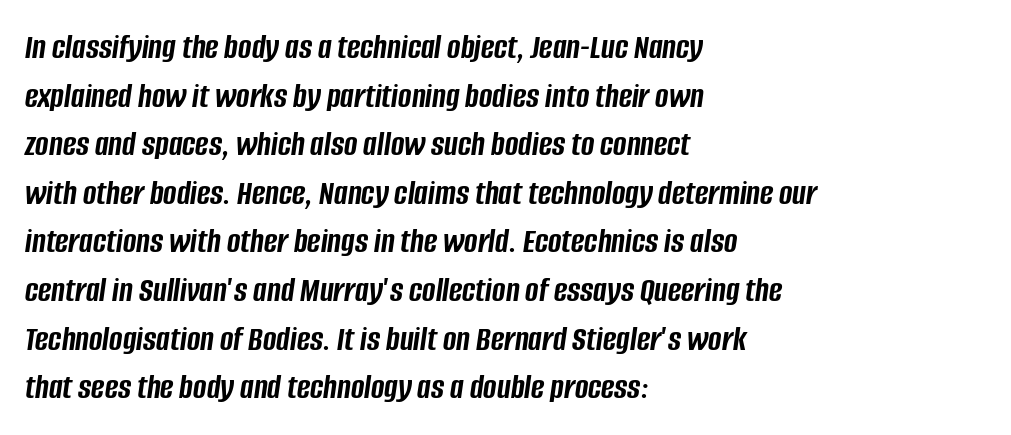
Q: Is the text bold? A: Yes.
Q: Is the text italic (slanted)? A: Yes, it leans right by about 8 degrees.
Q: Is the text underlined? A: No.
Q: How is the paragraph aligned? A: Left-aligned.
Q: Is the spacing between letters normal or unusually wide? A: Normal.
Q: Is the spacing between lines tight, normal or loose? A: Normal.
Q: Width (condensed, normal, or wide)? A: Condensed.
Q: Stroke contrast? A: Low.
Q: x-height? A: Large.
Q: Monospaced? A: No.
